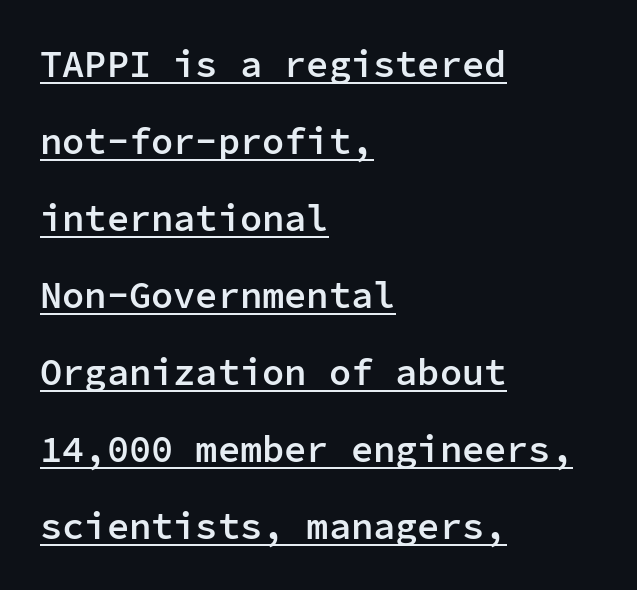
Q: Is the text bold? A: Semi-bold.
Q: Is the text italic (slanted)? A: No, it is upright.
Q: Is the typeface a serif or a sans-serif typeface? A: Sans-serif.
Q: Is the text underlined? A: Yes.
Q: How is the paragraph aligned? A: Left-aligned.
Q: Is the spacing between letters normal or unusually wide? A: Normal.
Q: Is the spacing between lines tight, normal or loose? A: Loose.
Q: Width (condensed, normal, or wide)? A: Normal.
Q: Stroke contrast? A: Low.
Q: x-height? A: Medium.
Q: Monospaced? A: Yes.
